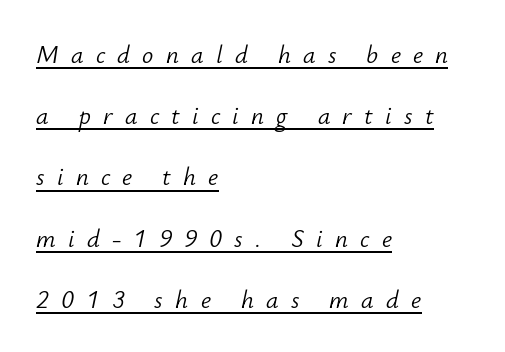
The image shows 25 px text type, italic (leaning right); set left-aligned, loose line spacing (2.45x), unusually wide letter spacing (+0.49 em), underlined.
